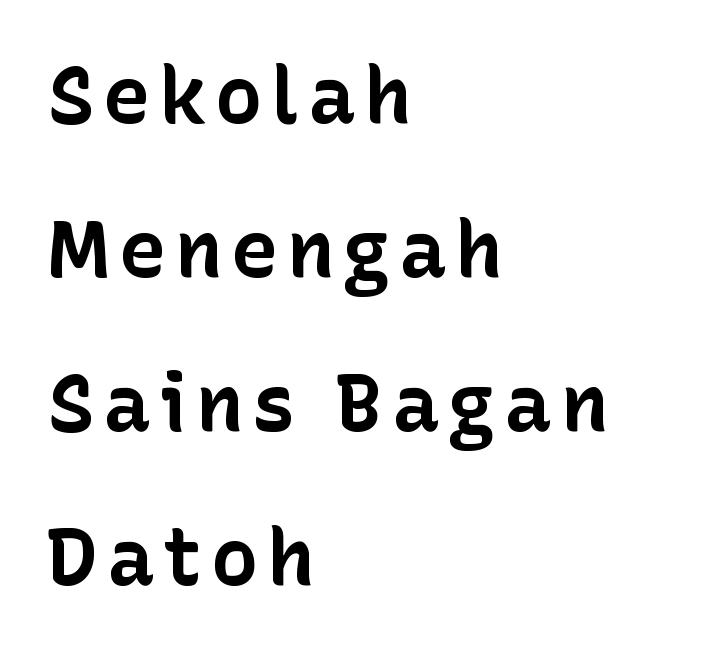
The image shows 79 px bold sans-serif type, upright; set left-aligned, loose line spacing (1.95x), not underlined; low stroke contrast and a medium x-height.
